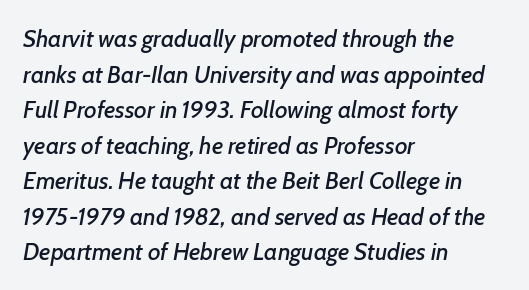
The image shows 24 px text type, italic (leaning right); set left-aligned, normal line spacing (1.48x), normal letter spacing, not underlined.
